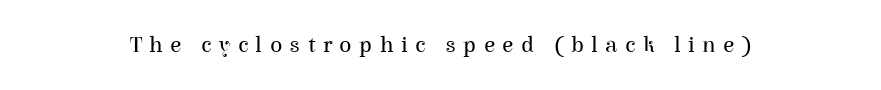
The letterforms sit at book weight or below. Letters rest on an invisible, unmarked baseline. You could only call the tracking loose — the letters float apart. Style check: upright.
